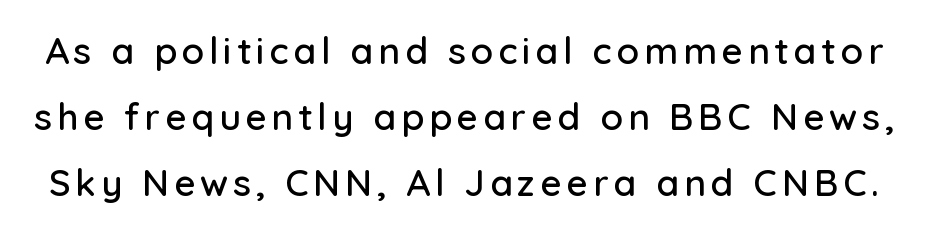
Q: Is the text italic (slanted)? A: No, it is upright.
Q: Is the typeface a serif or a sans-serif typeface? A: Sans-serif.
Q: Is the text underlined? A: No.
Q: Width (condensed, normal, or wide)? A: Normal.
Q: Stroke contrast? A: Low.
Q: x-height? A: Medium.
Q: Monospaced? A: No.
